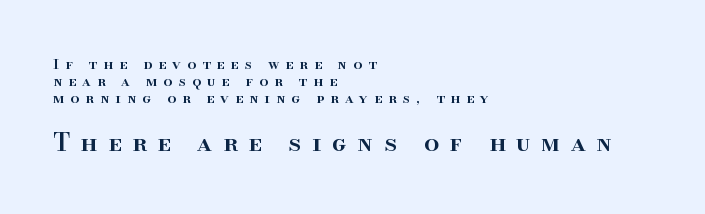
It's the straight-up-and-down kind of type. Stems and bowls a touch heavier than normal — semibold. The paragraph has a hard left edge and a soft right edge. A clean baseline with only descenders dipping below it. These lines have a slow, spaced-out rhythm from letter to letter. If you squint, the bottom block still reads clearly — it's the larger of the two.
